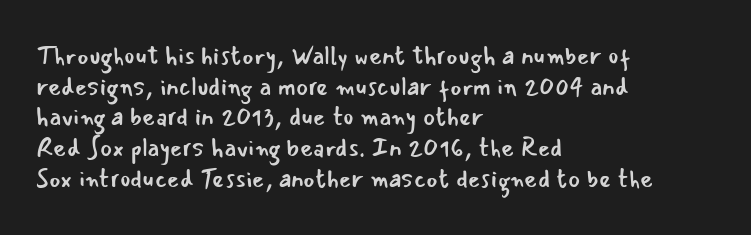
The letters look calm and open, with moderate or lighter stems. Descenders are the only things crossing below the line. Left-aligned paragraph, ragged on the right. Short note: letters normally spaced.
